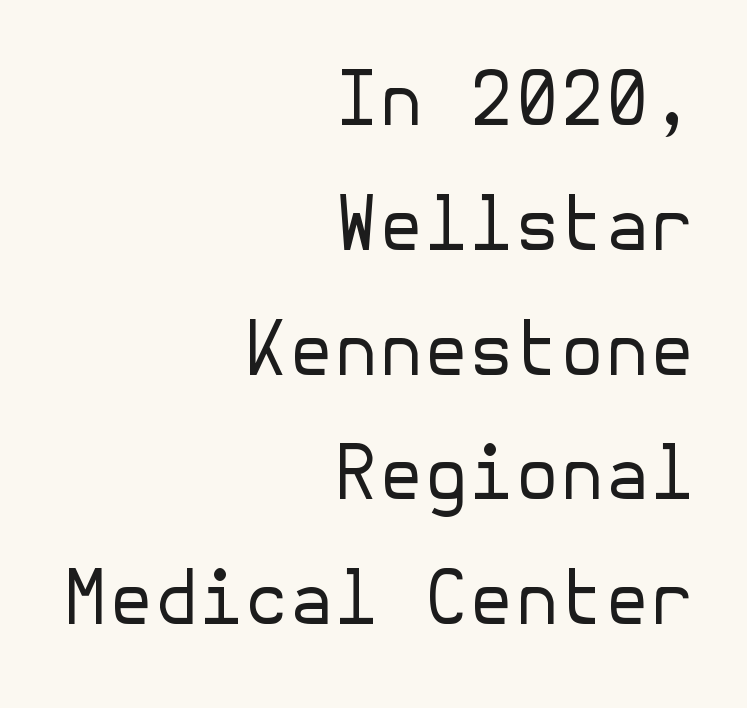
The gap between lines stays unmarked. Check where the strokes stop: nothing finishes them off — pure sans. These lines stack with their right ends in a neat column. The letterforms sit at book weight or below. Characters follow at the spacing the type designer built in.
